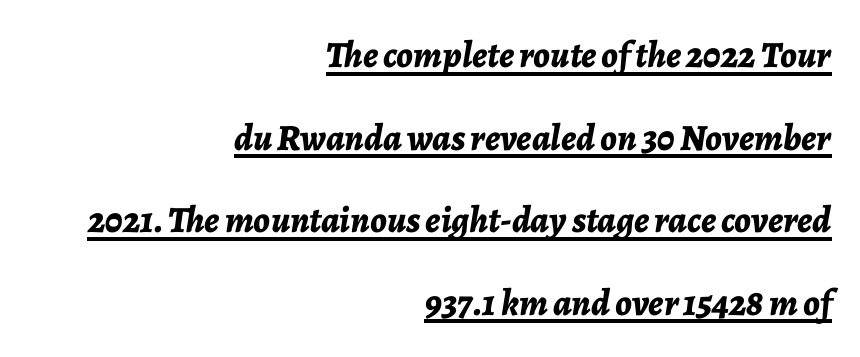
The space between consecutive lines is lavish. The tracking reads as untouched default to a designer's eye. Would a proofreader flag this as italicized? Yes. Horizontal alignment here is rightward, an uncommon choice for prose.
